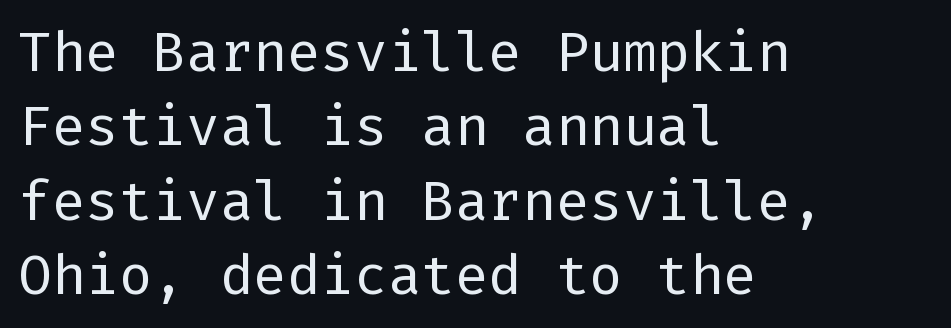
Q: Is the text bold? A: No.
Q: Is the text italic (slanted)? A: No, it is upright.
Q: Is the typeface a serif or a sans-serif typeface? A: Sans-serif.
Q: Is the text underlined? A: No.
Q: How is the paragraph aligned? A: Left-aligned.
Q: Is the spacing between letters normal or unusually wide? A: Normal.
Q: Is the spacing between lines tight, normal or loose? A: Normal.
Q: Width (condensed, normal, or wide)? A: Normal.
Q: Stroke contrast? A: Low.
Q: x-height? A: Medium.
